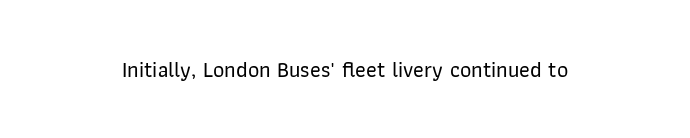
{"italic": "no", "underline": "no", "letter_spacing": "normal", "letter_spacing_em": 0.0, "glyph_px": 22}
